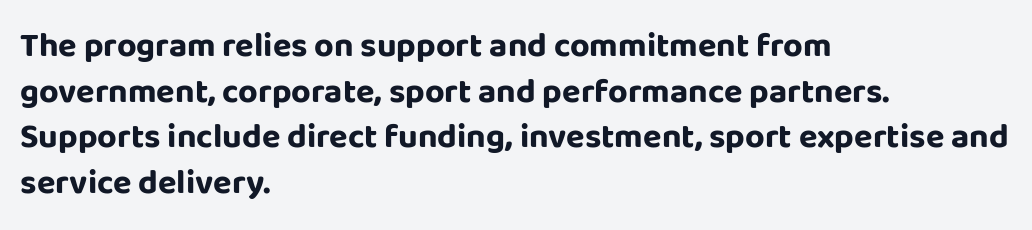
Q: Is the text bold? A: Yes.
Q: Is the text italic (slanted)? A: No, it is upright.
Q: Is the typeface a serif or a sans-serif typeface? A: Sans-serif.
Q: Is the text underlined? A: No.
Q: How is the paragraph aligned? A: Left-aligned.
Q: Is the spacing between letters normal or unusually wide? A: Normal.
Q: Is the spacing between lines tight, normal or loose? A: Normal.
Q: Width (condensed, normal, or wide)? A: Normal.
Q: Stroke contrast? A: Low.
Q: x-height? A: Large.
Q: Monospaced? A: No.
